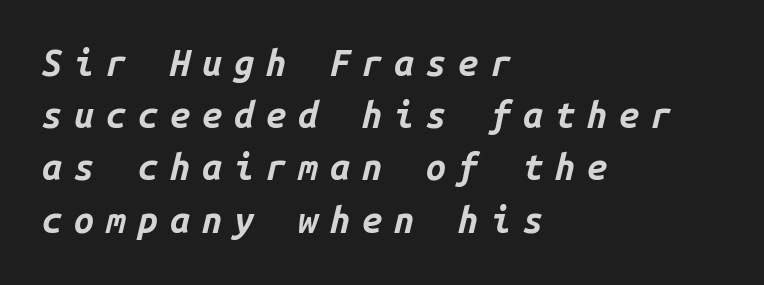
Looks like terminal output: every glyph gets an equal slot. Weight check: bold — yes, fully. An italicized treatment has been applied to the whole sample. Words appear elongated and porous because spacing is wide. A classic flush-left, rag-right setting is used for this passage. The words here are not underlined.
